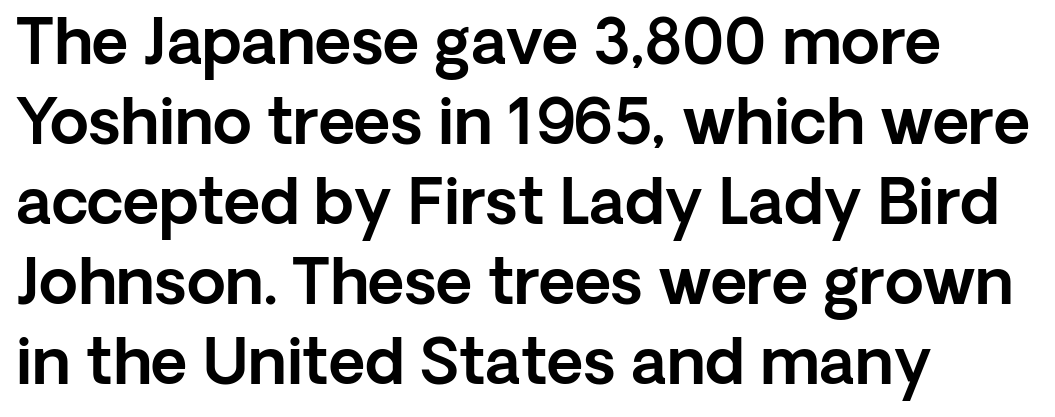
{"serif": "no", "italic": "no", "width": "normal", "x_height": "medium", "monospaced": "no", "underline": "no", "align": "left", "line_spacing": "normal", "line_spacing_ratio": 1.27, "letter_spacing": "normal", "letter_spacing_em": 0.0, "glyph_px": 63}
